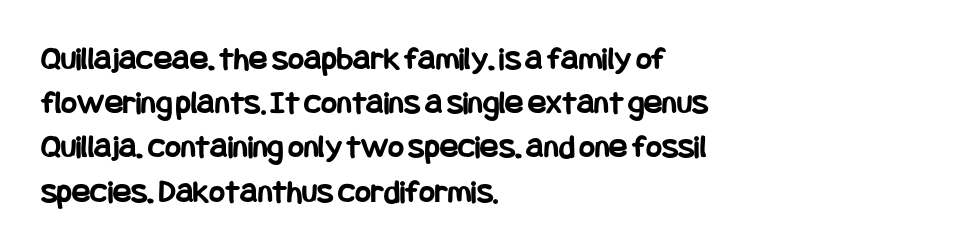
{"serif": "no", "italic": "no", "bold": "yes", "weight": "bold", "width": "condensed", "stroke_contrast": "low", "x_height": "large", "underline": "no", "align": "left", "line_spacing": "normal", "line_spacing_ratio": 1.3, "letter_spacing": "normal", "letter_spacing_em": 0.0, "glyph_px": 34}
